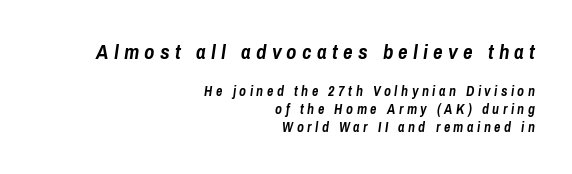
Q: Is the text bold? A: Yes.
Q: Is the text italic (slanted)? A: Yes, it leans right by about 8 degrees.
Q: Is the text underlined? A: No.
Q: How is the paragraph aligned? A: Right-aligned.
Q: Is the spacing between letters normal or unusually wide? A: Unusually wide.
Q: Is the spacing between lines tight, normal or loose? A: Normal.
Q: Which block of text is set in a larger size, the first (top) or the second (bottom)? A: The first (top) one.
